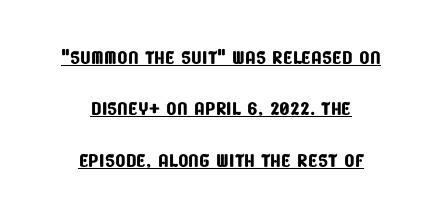
The lines in this sample share a center point and differ in where they start and stop. Is the letter spacing exaggerated? No — it looks like the ordinary default. The sample's only ornament is a line tracing under the words. Each new line begins a long way beneath the previous one.
